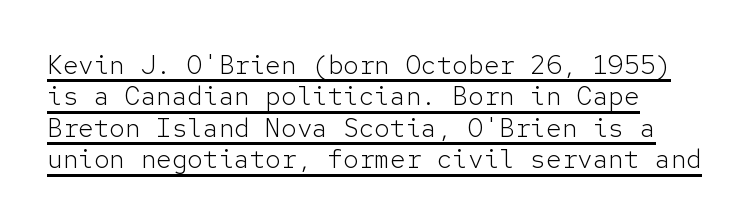
{"italic": "no", "bold": "no", "underline": "yes", "line_spacing_ratio": 1.21, "letter_spacing": "normal", "letter_spacing_em": 0.0, "glyph_px": 26}
